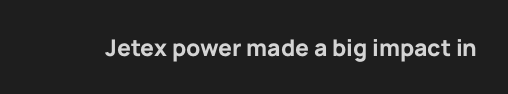
Q: Is the text bold? A: Yes.
Q: Is the text italic (slanted)? A: No, it is upright.
Q: Is the text underlined? A: No.
Q: Is the spacing between letters normal or unusually wide? A: Normal.
